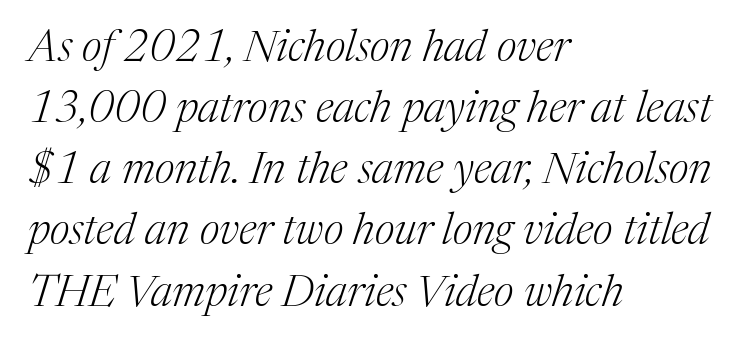
The image shows 44 px light serif type, italic (leaning right); set left-aligned, normal line spacing (1.39x), normal letter spacing, not underlined; medium stroke contrast and a medium x-height.
